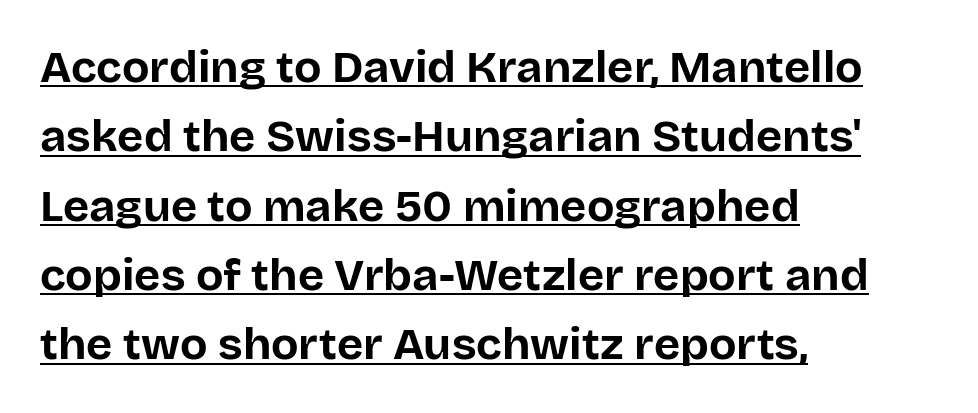
The string is rendered with underlining switched on. Strong, thick strokes mark this as bold type. Reading down the block, your eye returns to a fixed left position each line. The type sits square on the baseline with zero lean. Each new line begins a customary step beneath the previous one.
